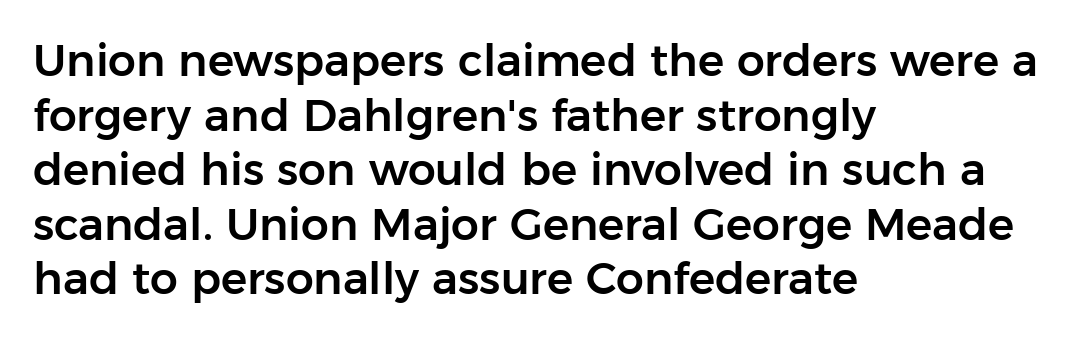
Note: no serifs on the glyphs. How are the letters spaced? Ordinarily, with no added tracking. Every stem runs plumb, perpendicular to the baseline. Teacher's note: observe the even left margin — that is flush-left alignment. The specimen omits any rule beneath the text block's lines. Here the designer chose a conventional face with non-uniform glyph widths.
